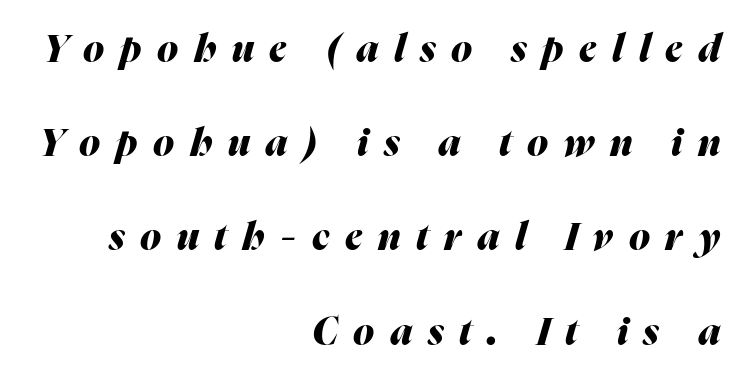
The image shows 38 px heavy type, italic (leaning right); set right-aligned, loose line spacing (2.48x), unusually wide letter spacing (+0.41 em), not underlined; medium stroke contrast and a medium x-height.
